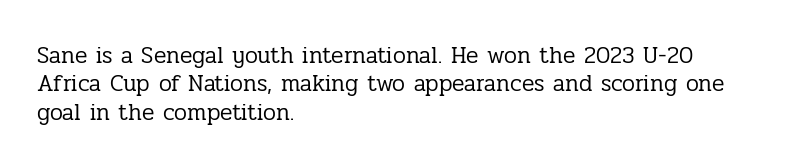
Q: Is the text bold? A: No.
Q: Is the text italic (slanted)? A: No, it is upright.
Q: Is the text underlined? A: No.
Q: How is the paragraph aligned? A: Left-aligned.
Q: Is the spacing between letters normal or unusually wide? A: Normal.
